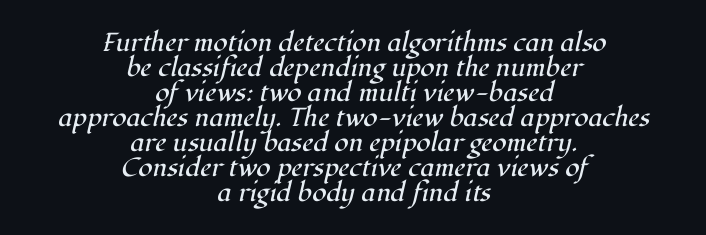
The image shows 26 px text type, italic (leaning right); set centered, tight line spacing (0.96x), normal letter spacing, not underlined.
